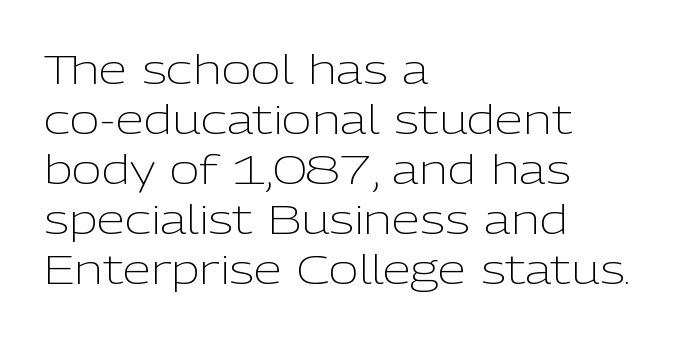
{"serif": "no", "italic": "no", "bold": "no", "weight": "light", "width": "normal", "stroke_contrast": "low", "x_height": "medium", "monospaced": "no", "underline": "no", "align": "left", "line_spacing_ratio": 1.22, "letter_spacing": "normal", "letter_spacing_em": 0.0, "glyph_px": 41}
